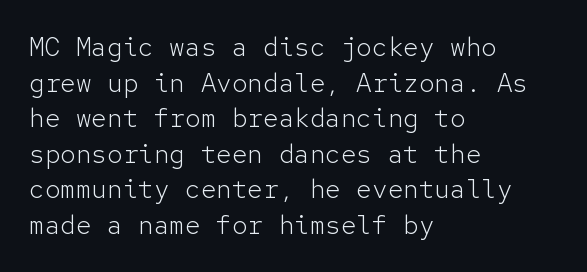
{"italic": "no", "bold": "no", "underline": "no", "align": "left", "line_spacing": "normal", "line_spacing_ratio": 1.37, "letter_spacing": "normal", "letter_spacing_em": 0.0, "glyph_px": 26}
